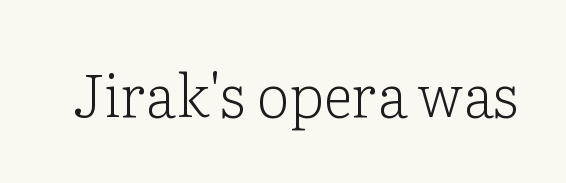
The image shows 59 px light serif type, upright; set normal letter spacing, not underlined; low stroke contrast and a medium x-height.
